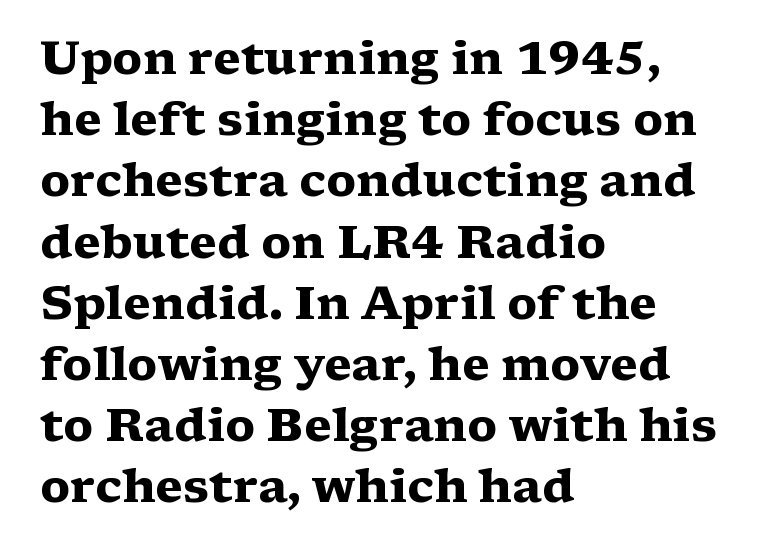
{"serif": "yes", "italic": "no", "bold": "yes", "weight": "heavy", "width": "wide", "stroke_contrast": "medium", "x_height": "medium", "monospaced": "no", "underline": "no", "align": "left", "line_spacing": "normal", "line_spacing_ratio": 1.33, "letter_spacing": "normal", "letter_spacing_em": 0.0, "glyph_px": 46}
